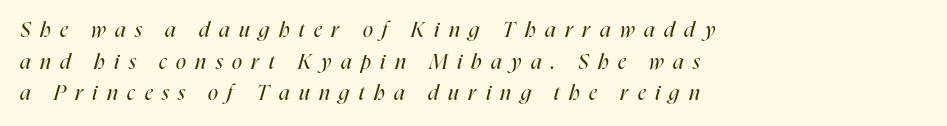
{"italic": "yes", "lean": "right", "slant_degrees": 16, "bold": "no", "underline": "no", "align": "left", "line_spacing": "normal", "line_spacing_ratio": 1.51, "letter_spacing": "wide", "letter_spacing_em": 0.45, "glyph_px": 21}
